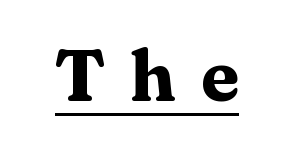
The rendering uses a bold face; every stroke is thick and dark. Here the designer chose a conventional face with non-uniform glyph widths. Spacing between characters has been opened up far beyond the box default. Ascenders rise straight up at ninety degrees. These lines are composed in type with serifs.
